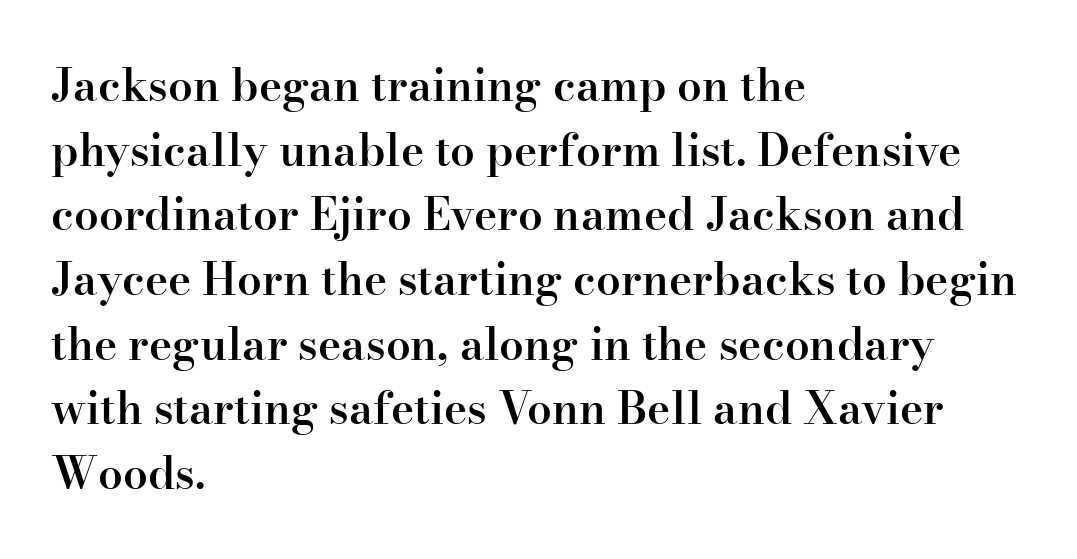
{"serif": "yes", "italic": "no", "bold": "semi", "weight": "semibold", "width": "normal", "stroke_contrast": "high", "x_height": "small", "monospaced": "no", "underline": "no", "align": "left", "line_spacing": "normal", "line_spacing_ratio": 1.47, "letter_spacing": "normal", "letter_spacing_em": 0.0, "glyph_px": 44}
